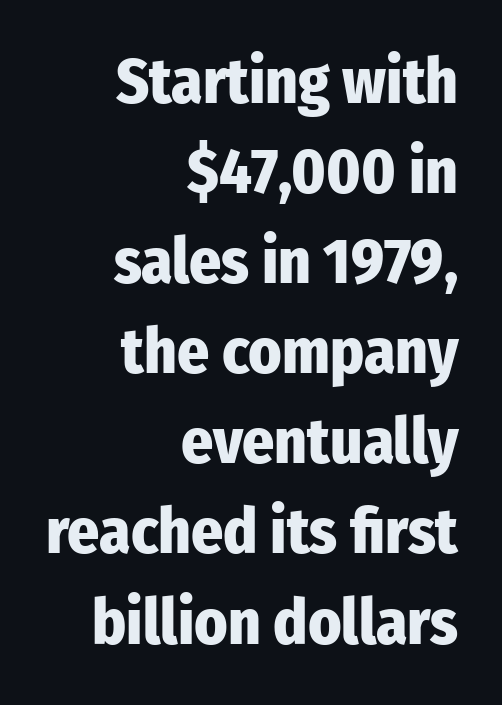
The image shows 63 px heavy, condensed sans-serif type, upright; set right-aligned, normal line spacing (1.43x), normal letter spacing, not underlined; low stroke contrast and a medium x-height.
